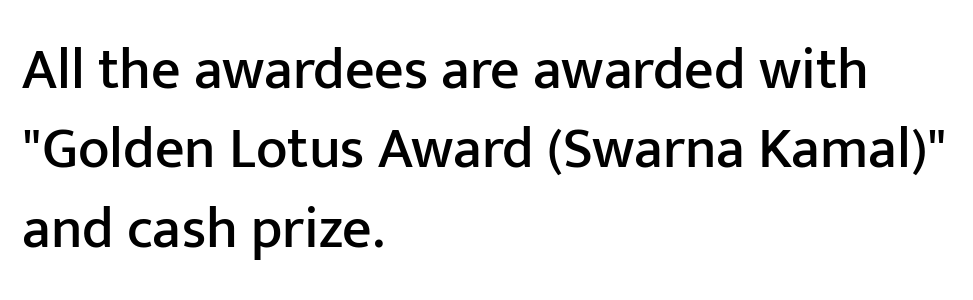
The image shows 58 px sans-serif type, upright; set left-aligned, normal line spacing (1.37x), normal letter spacing, not underlined; low stroke contrast and a medium x-height.
